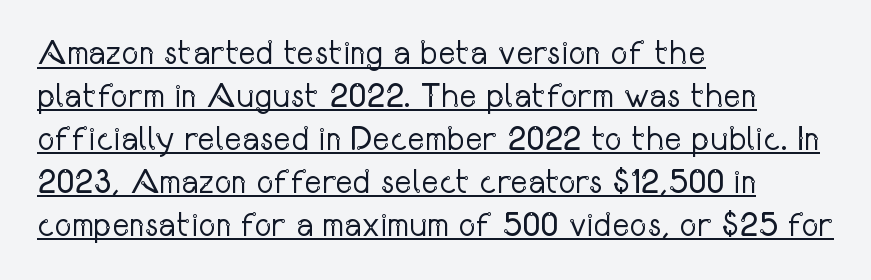
Stem width sits at or under what a default text font uses. The passage shown is typed in a proportional face where columns would drift. The vertical gap from one line to the next is medium. Line beginnings align vertically; line endings do not.
